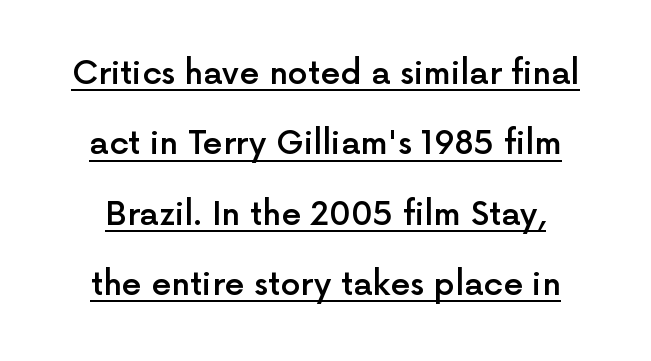
{"serif": "no", "italic": "no", "bold": "semi", "weight": "semibold", "width": "normal", "x_height": "medium", "monospaced": "no", "underline": "yes", "line_spacing": "loose", "line_spacing_ratio": 2.2, "letter_spacing": "normal", "letter_spacing_em": 0.0, "glyph_px": 32}
